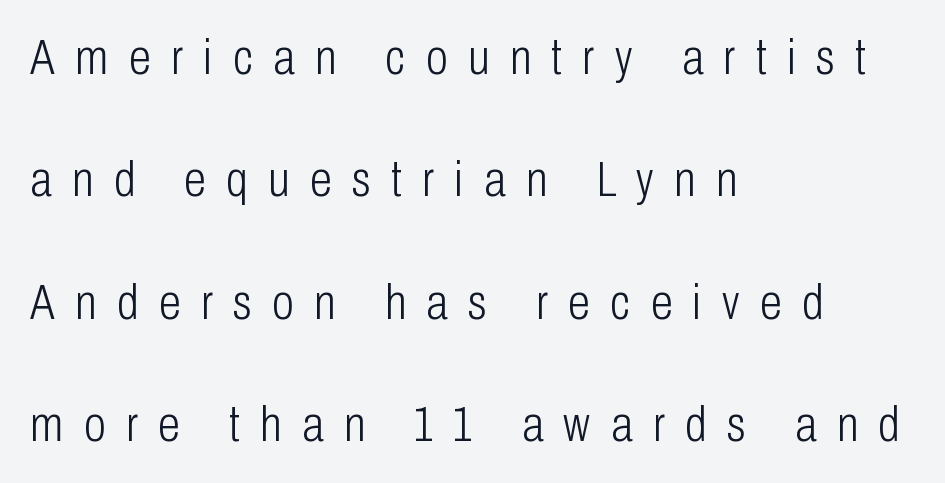
{"serif": "no", "italic": "no", "bold": "no", "weight": "light", "width": "condensed", "stroke_contrast": "low", "x_height": "medium", "monospaced": "no", "underline": "no", "align": "left", "line_spacing": "loose", "line_spacing_ratio": 2.45, "letter_spacing": "wide", "letter_spacing_em": 0.41, "glyph_px": 50}
